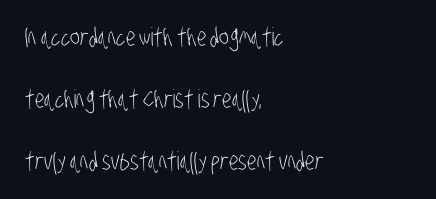
The image shows 25 px text type; set left-aligned, loose line spacing (2.48x), normal letter spacing, not underlined.
